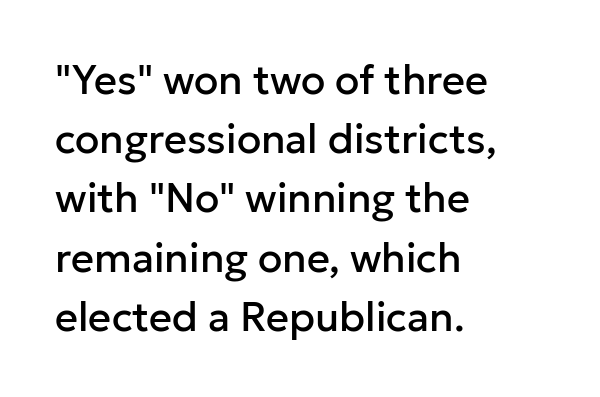
Looks like regular typesetting: each glyph gets only the width it needs. The font's upright variant was chosen for this text. In CSS terms this would be text-align: left. In terms of letterform style, serifs are entirely absent.
